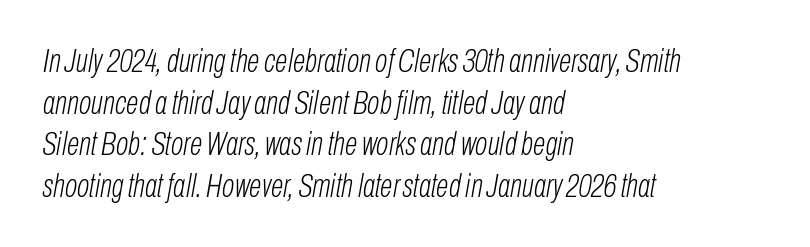
The image shows 33 px light, condensed type, italic (leaning right); set left-aligned, normal line spacing (1.26x), normal letter spacing, not underlined; low stroke contrast and a medium x-height.
